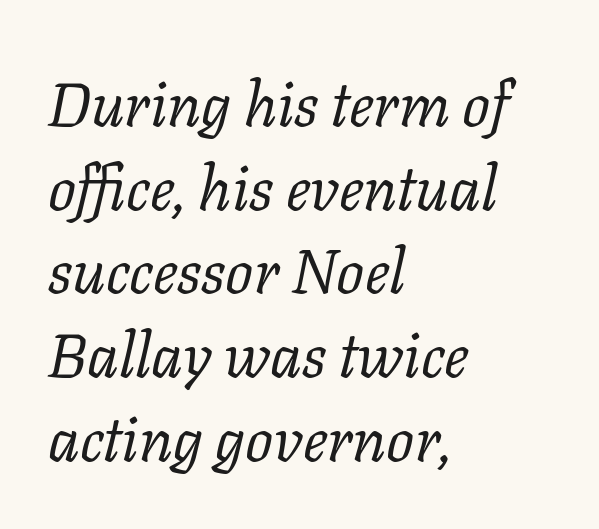
{"serif": "yes", "italic": "yes", "lean": "right", "slant_degrees": 11, "bold": "no", "weight": "regular", "width": "normal", "stroke_contrast": "low", "x_height": "medium", "monospaced": "no", "underline": "no", "align": "left", "line_spacing": "normal", "line_spacing_ratio": 1.35, "letter_spacing": "normal", "letter_spacing_em": 0.0, "glyph_px": 62}
